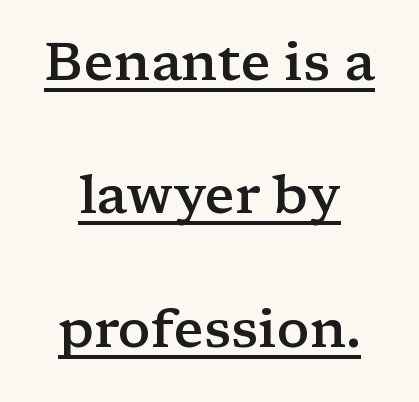
The rendering uses natural spacing where letterforms have individual widths. Do the letters lean? They stand straight. The passage shown has conventional tracking throughout. The setting favours the middle, as headings and verse often do.
